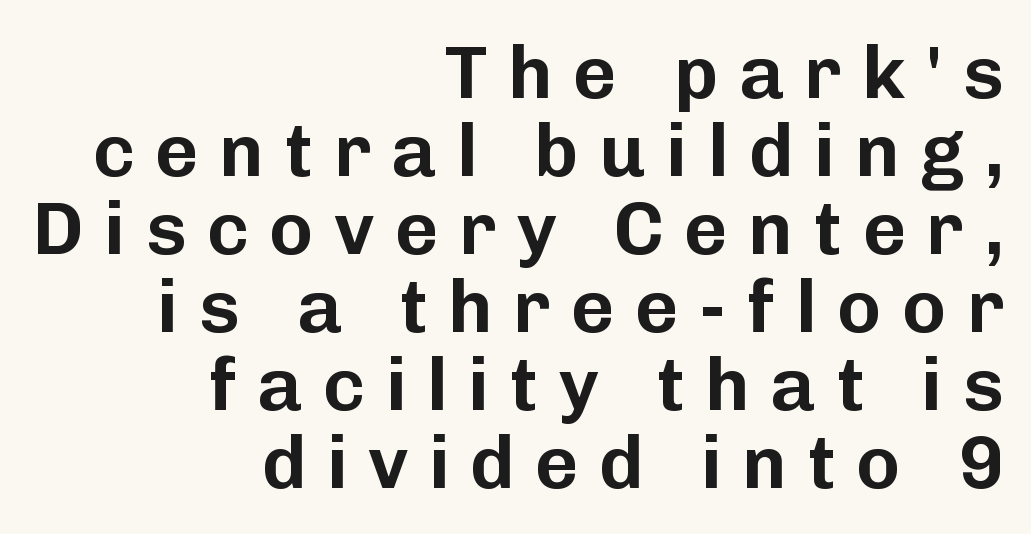
{"serif": "no", "italic": "no", "width": "normal", "stroke_contrast": "low", "x_height": "medium", "monospaced": "no", "underline": "no", "align": "right", "line_spacing": "tight", "line_spacing_ratio": 1.04, "letter_spacing": "wide", "letter_spacing_em": 0.27, "glyph_px": 75}
